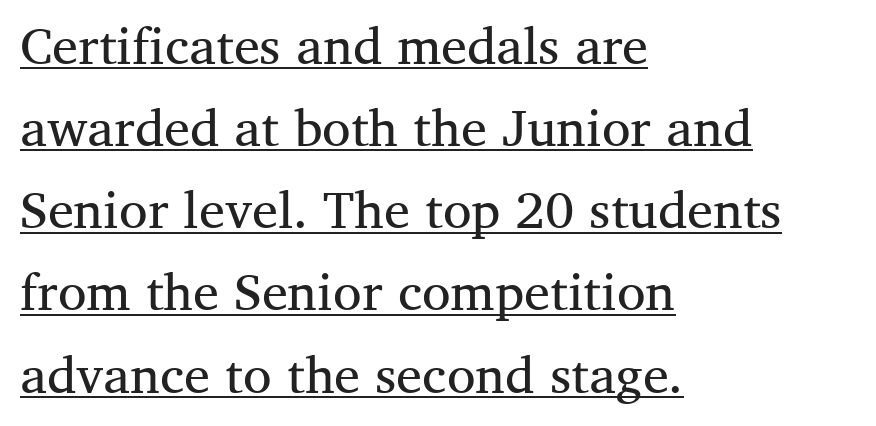
The image shows 52 px regular-weight serif type, upright; set left-aligned, normal line spacing (1.58x), normal letter spacing, underlined; medium stroke contrast and a medium x-height.
